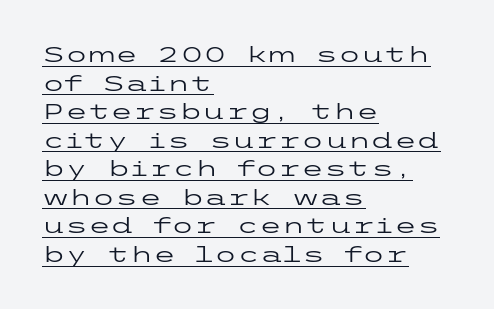
Q: Is the text bold? A: No.
Q: Is the text italic (slanted)? A: No, it is upright.
Q: Is the text underlined? A: Yes.
Q: How is the paragraph aligned? A: Left-aligned.
Q: Is the spacing between letters normal or unusually wide? A: Normal.
Q: Is the spacing between lines tight, normal or loose? A: Normal.
